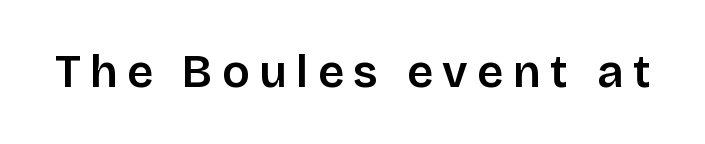
{"serif": "no", "italic": "no", "width": "normal", "stroke_contrast": "low", "x_height": "large", "monospaced": "no", "underline": "no", "letter_spacing": "wide", "letter_spacing_em": 0.2, "glyph_px": 46}
